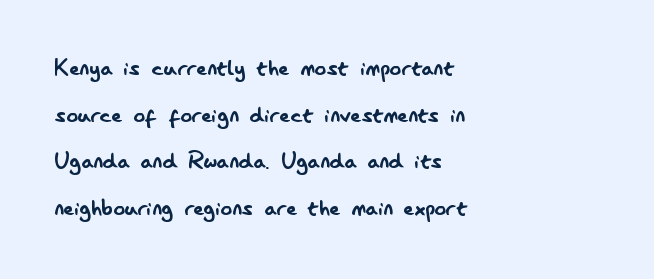
Do the characters align in a grid? No, the font is proportional. Check the space under the baseline: it is left empty. Regarding leading, the lines here are spaced in the standard way. The letters sit at their default tracking, neither squeezed nor spread. Stems here are at most as thick as an everyday book face.
